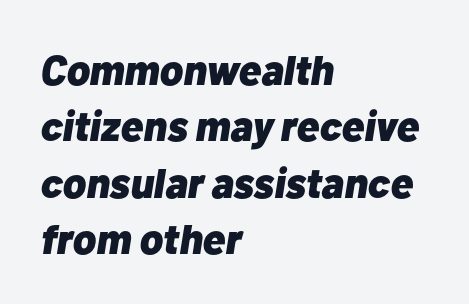
{"italic": "yes", "lean": "right", "slant_degrees": 10, "bold": "yes", "weight": "heavy", "width": "normal", "stroke_contrast": "low", "x_height": "medium", "monospaced": "no", "underline": "no", "align": "left", "line_spacing": "normal", "line_spacing_ratio": 1.34, "letter_spacing": "normal", "letter_spacing_em": 0.0, "glyph_px": 42}
